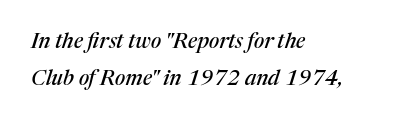
The image shows 21 px text type, italic (leaning right); set left-aligned, line spacing 1.75x, normal letter spacing, not underlined.
